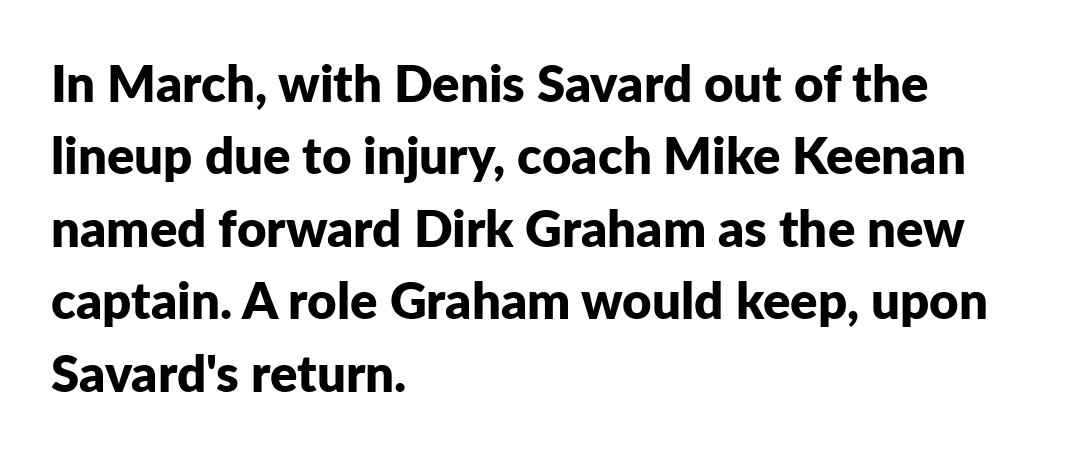
Q: Is the text bold? A: Yes.
Q: Is the text italic (slanted)? A: No, it is upright.
Q: Is the typeface a serif or a sans-serif typeface? A: Sans-serif.
Q: Is the text underlined? A: No.
Q: How is the paragraph aligned? A: Left-aligned.
Q: Is the spacing between letters normal or unusually wide? A: Normal.
Q: Is the spacing between lines tight, normal or loose? A: Normal.
Q: Width (condensed, normal, or wide)? A: Normal.
Q: Stroke contrast? A: Low.
Q: x-height? A: Medium.
Q: Monospaced? A: No.
